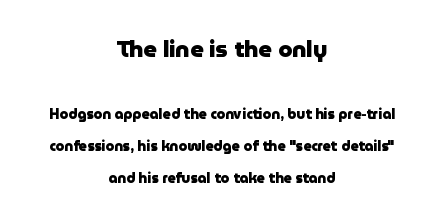
{"italic": "no", "bold": "yes", "underline": "no", "align": "center", "line_spacing": "loose", "line_spacing_ratio": 2.31, "letter_spacing": "normal", "letter_spacing_em": 0.0, "larger_block": "first", "size_ratio": 1.64, "glyph_px": 23}
